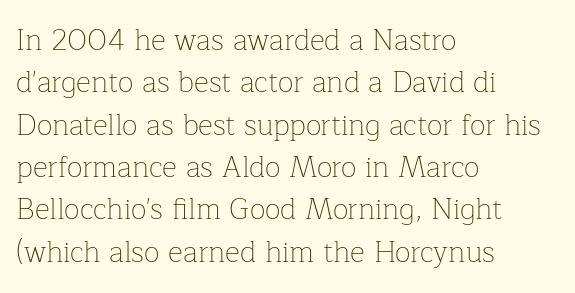
The lettering holds an erect, upright posture throughout. Successive baselines arrive at the customary interval. Inter-character spacing is left at the font's built-in metrics. The area under the type is left untouched. Varying glyph widths throughout — classic text-font behaviour. In CSS terms this would be text-align: left.
